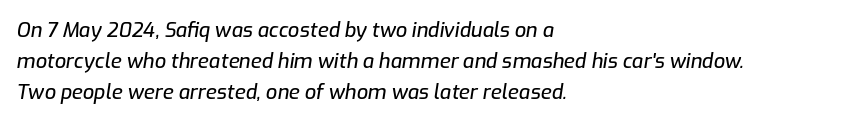
The image shows 20 px text type, italic (leaning right); set left-aligned, normal line spacing (1.54x), normal letter spacing, not underlined.
